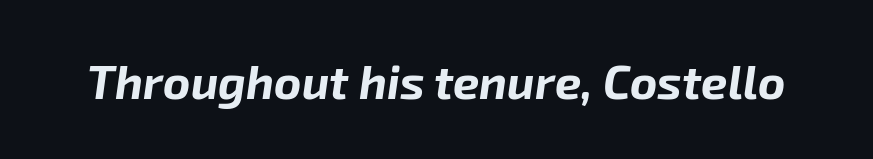
The image shows 47 px bold type, italic (leaning right); set normal letter spacing, not underlined; low stroke contrast and a medium x-height.
